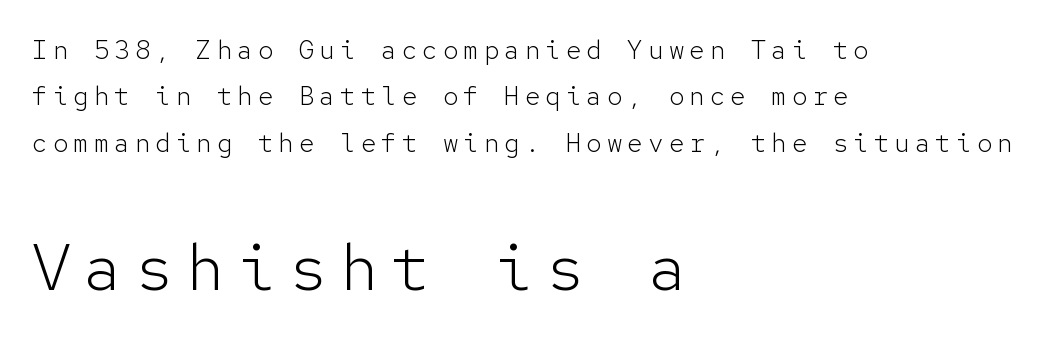
The image shows 65 px light sans-serif type, upright, monospaced; set left-aligned, line spacing 1.78x, not underlined; the second (bottom) block is 2.5x larger; low stroke contrast and a medium x-height.
